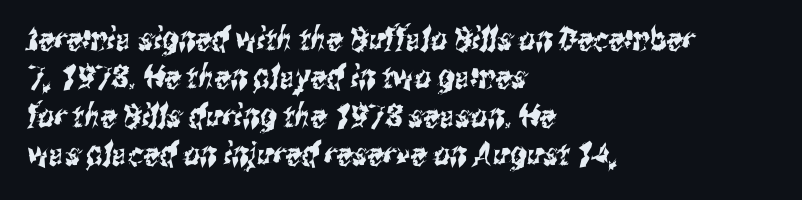
{"serif": "no", "width": "condensed", "stroke_contrast": "medium", "x_height": "medium", "monospaced": "no", "underline": "no", "align": "left", "line_spacing_ratio": 1.2, "letter_spacing": "normal", "letter_spacing_em": 0.0, "glyph_px": 32}
